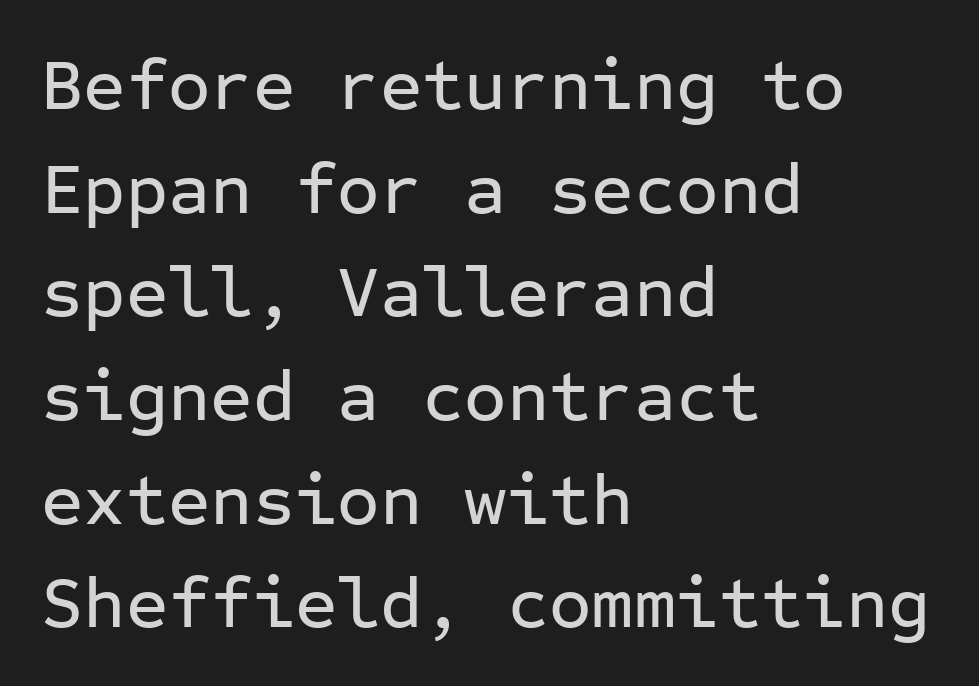
The image shows 73 px sans-serif type, upright, monospaced; set left-aligned, normal line spacing (1.42x), normal letter spacing, not underlined; low stroke contrast and a medium x-height.
